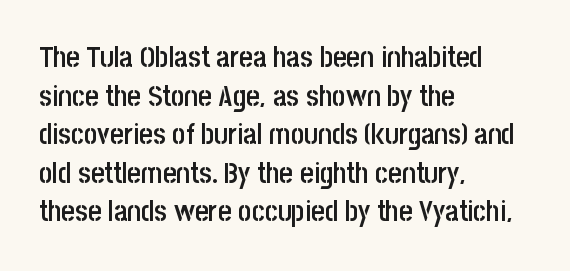
Q: Is the text bold? A: Semi-bold.
Q: Is the text italic (slanted)? A: No, it is upright.
Q: Is the typeface a serif or a sans-serif typeface? A: Sans-serif.
Q: Is the text underlined? A: No.
Q: How is the paragraph aligned? A: Left-aligned.
Q: Is the spacing between letters normal or unusually wide? A: Normal.
Q: Is the spacing between lines tight, normal or loose? A: Normal.
Q: Width (condensed, normal, or wide)? A: Condensed.
Q: Stroke contrast? A: Low.
Q: x-height? A: Large.
Q: Monospaced? A: No.
